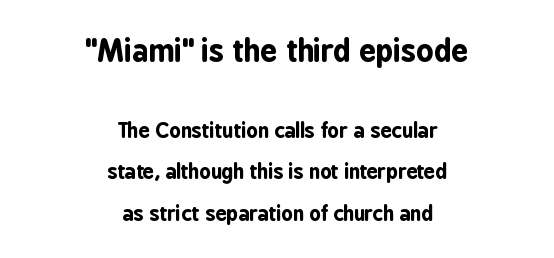
Q: Is the text bold? A: Yes.
Q: Is the text italic (slanted)? A: No, it is upright.
Q: Is the typeface a serif or a sans-serif typeface? A: Sans-serif.
Q: Is the text underlined? A: No.
Q: How is the paragraph aligned? A: Centered.
Q: Is the spacing between letters normal or unusually wide? A: Normal.
Q: Is the spacing between lines tight, normal or loose? A: Loose.
Q: Which block of text is set in a larger size, the first (top) or the second (bottom)? A: The first (top) one.
Q: Width (condensed, normal, or wide)? A: Condensed.
Q: Stroke contrast? A: Low.
Q: x-height? A: Medium.
Q: Monospaced? A: No.
